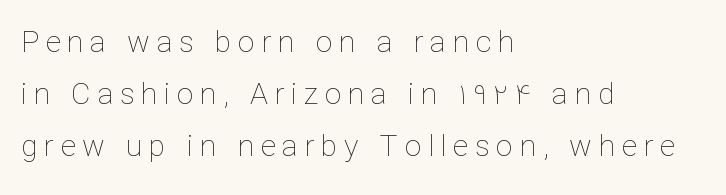
This sample has the flowing, uneven cadence of proportional lettering. Style check: upright. The passage shown is not underscored anywhere. Caption: face not bold, strokes unweighted. Line starts are locked; line ends wander. Short note: letters widely spaced.
